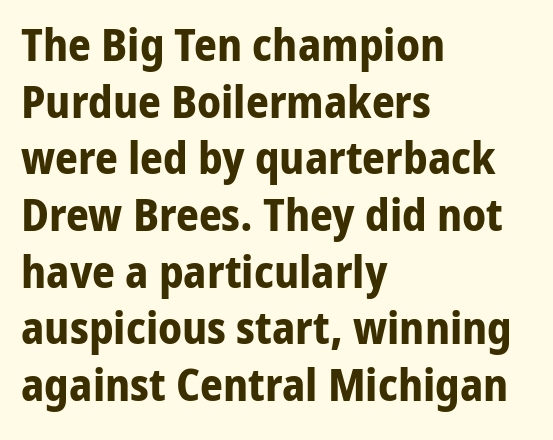
{"serif": "no", "italic": "no", "bold": "yes", "weight": "bold", "width": "normal", "stroke_contrast": "low", "x_height": "medium", "monospaced": "no", "underline": "no", "align": "left", "line_spacing": "normal", "line_spacing_ratio": 1.26, "letter_spacing": "normal", "letter_spacing_em": 0.0, "glyph_px": 45}
